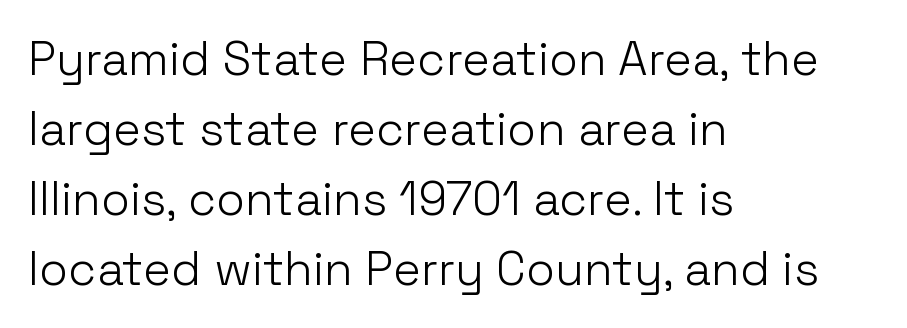
Regarding leading, the lines here are spaced in the standard way. Letterform terminals end flat and unadorned throughout the passage. Every character sits straight up, as roman type does. The rendering uses natural spacing where letterforms have individual widths.
